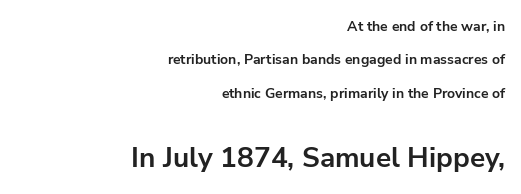
The image shows 28 px bold sans-serif type, upright; set right-aligned, loose line spacing (2.38x), normal letter spacing, not underlined; the second (bottom) block is 2.0x larger; low stroke contrast and a medium x-height.
